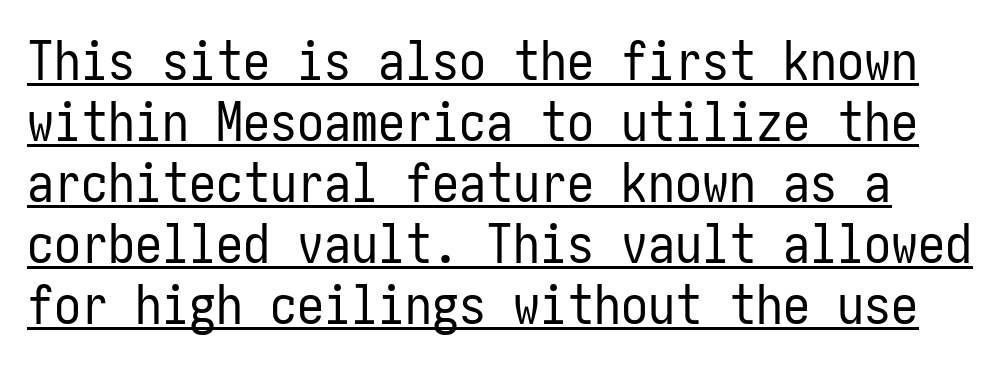
The image shows 54 px regular-weight, condensed sans-serif type, upright; set tight line spacing (1.13x), normal letter spacing, underlined; low stroke contrast and a medium x-height.
